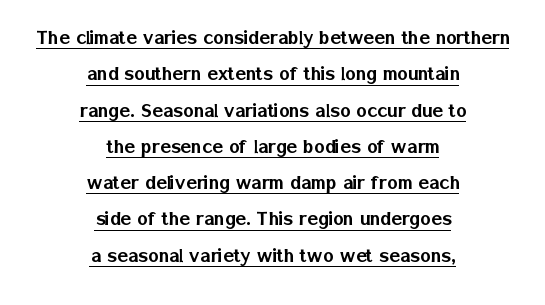
{"italic": "no", "underline": "yes", "align": "center", "line_spacing": "normal", "line_spacing_ratio": 1.65, "letter_spacing": "normal", "letter_spacing_em": 0.0, "glyph_px": 22}
